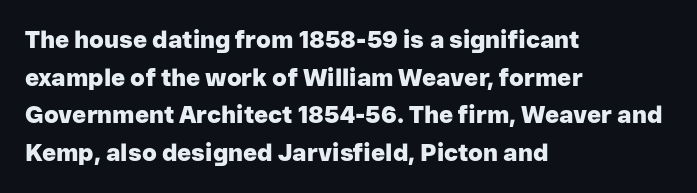
Heavy, bold letterforms. Quick note: underline off. The space between consecutive lines is moderate. This is roman type, the default non-slanted kind. The compositor pushed each line to the left boundary.
